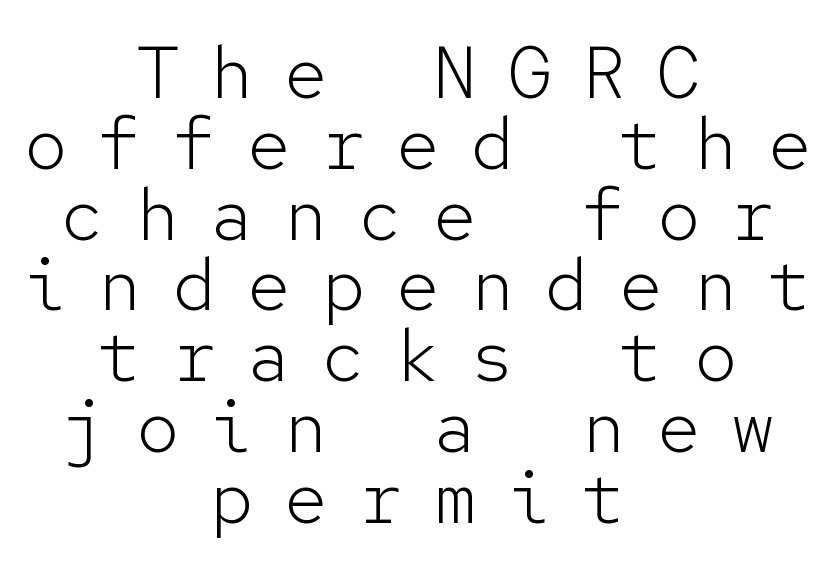
Rendered with straight, roman letterforms. The face looks like a standard text weight, possibly lighter. Baseline-to-baseline distance is barely more than the letter height. Compared with a flush-left layout, this one balances lines on the center instead.
